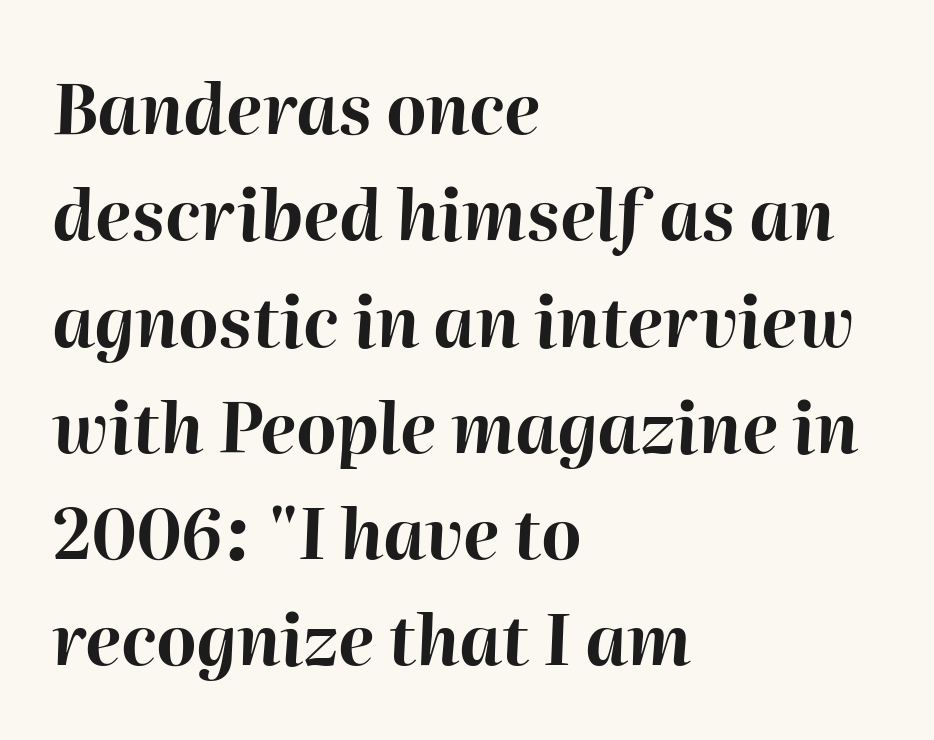
Caption: multi-line text, flush left, ragged right. A typesetter would call this proportional, since set widths differ per character. Emphasis by weight is at full strength: bold. Short note: letters normally spaced. Bare-footed words on every line.
